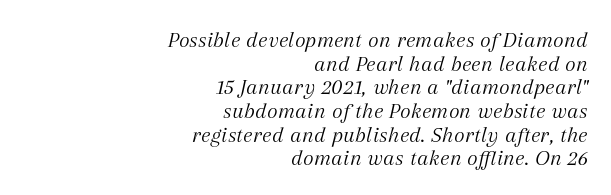
The image shows 23 px text type, italic (leaning right); set right-aligned, tight line spacing (1.03x), normal letter spacing, not underlined.
